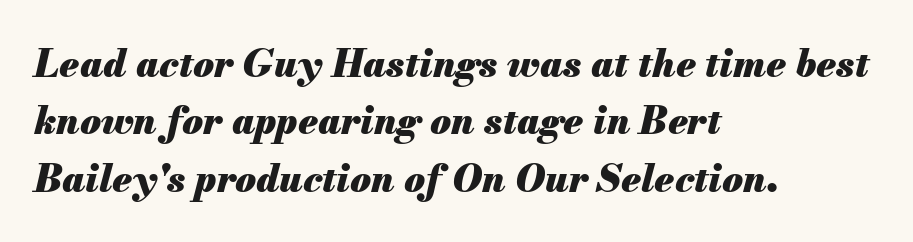
Characters follow at the spacing the type designer built in. Each row of text sits above clean, open space. Line starts are locked; line ends wander. Is there much room between lines? A standard amount, neither cramped nor airy. Think of a printed novel: that variable character pitch is what you see here. These lines were composed using italics.
